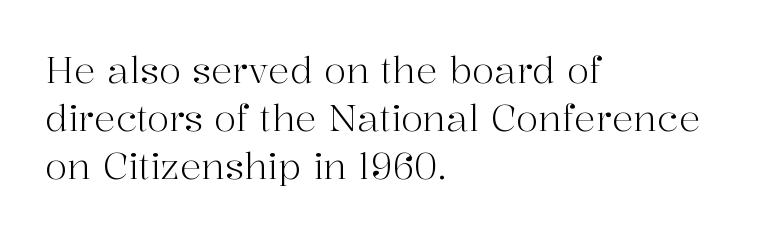
{"serif": "yes", "italic": "no", "bold": "no", "weight": "light", "width": "normal", "stroke_contrast": "high", "x_height": "medium", "monospaced": "no", "underline": "no", "align": "left", "line_spacing": "normal", "line_spacing_ratio": 1.34, "letter_spacing": "normal", "letter_spacing_em": 0.0, "glyph_px": 36}
